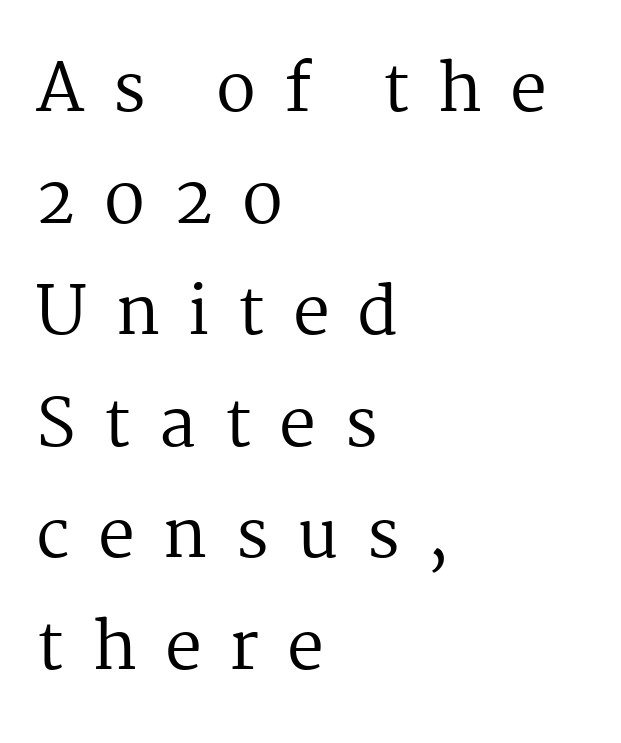
The image shows 66 px regular-weight serif type, upright; set left-aligned, normal line spacing (1.69x), unusually wide letter spacing (+0.42 em), not underlined; medium stroke contrast and a medium x-height.
